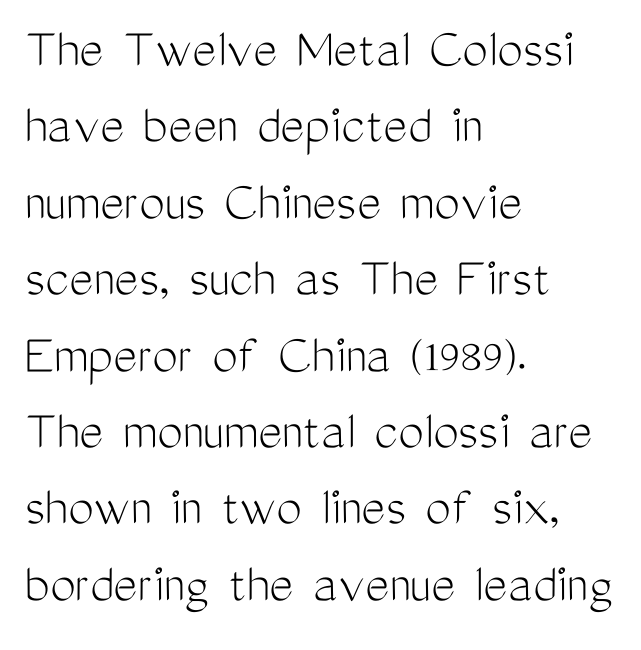
The image shows 57 px light, condensed sans-serif type, upright; set left-aligned, normal line spacing (1.34x), normal letter spacing, not underlined; medium stroke contrast and a medium x-height.
